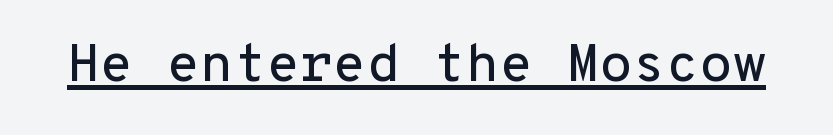
Monospaced: the letters line up in strict vertical columns. Do the letters lean? They stand straight. Does the type have serifs? No, each stem ends abruptly. The specimen includes a rule beneath the text block's lines.
